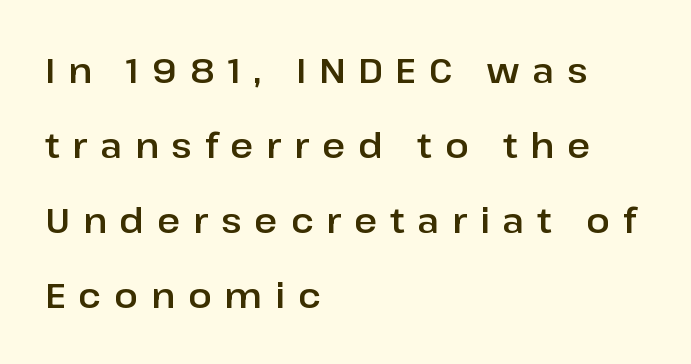
The image shows 35 px sans-serif type, upright; set left-aligned, loose line spacing (2.14x), unusually wide letter spacing (+0.37 em), not underlined; low stroke contrast and a medium x-height.
